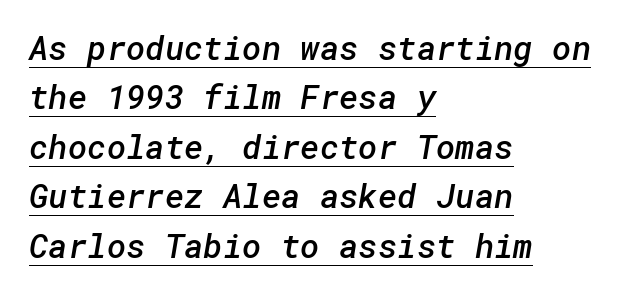
The image shows 33 px semibold sans-serif type; set left-aligned, normal line spacing (1.5x), normal letter spacing, underlined; low stroke contrast and a medium x-height.
